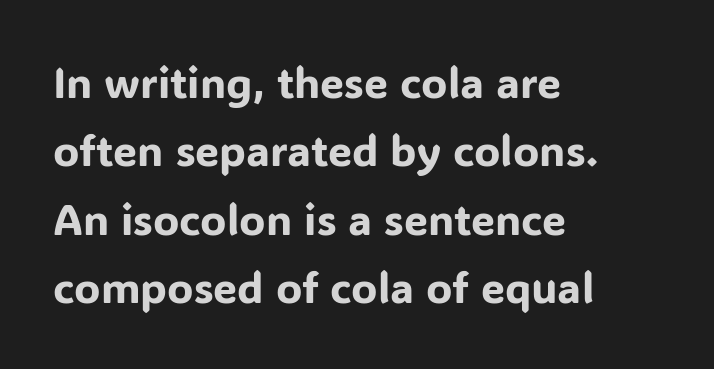
Q: Is the text italic (slanted)? A: No, it is upright.
Q: Is the typeface a serif or a sans-serif typeface? A: Sans-serif.
Q: Is the text underlined? A: No.
Q: How is the paragraph aligned? A: Left-aligned.
Q: Is the spacing between letters normal or unusually wide? A: Normal.
Q: Is the spacing between lines tight, normal or loose? A: Normal.
Q: Width (condensed, normal, or wide)? A: Normal.
Q: Stroke contrast? A: Low.
Q: x-height? A: Medium.
Q: Monospaced? A: No.
